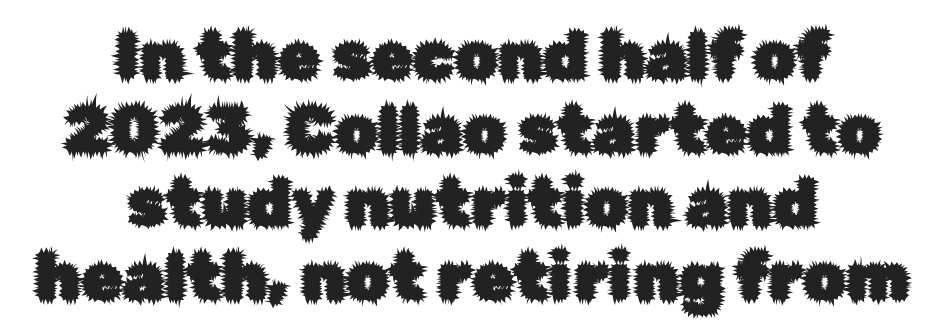
The image shows 67 px sans-serif type, upright; set centered, tight line spacing (1.1x), normal letter spacing, not underlined; low stroke contrast and a medium x-height.
